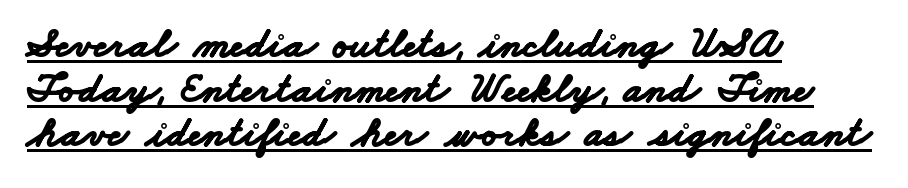
The image shows 43 px bold, wide sans-serif type; set left-aligned, tight line spacing (1.04x), normal letter spacing, underlined; low stroke contrast and a small x-height.
